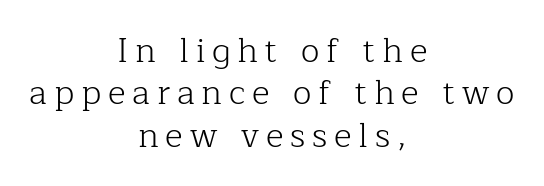
Quick note: underline off. The block of text has a typical density, with ordinary space between rows. Horizontally, the lines are justified to the midpoint only. Glyph-to-glyph distance is far greater than everyday printed text.
